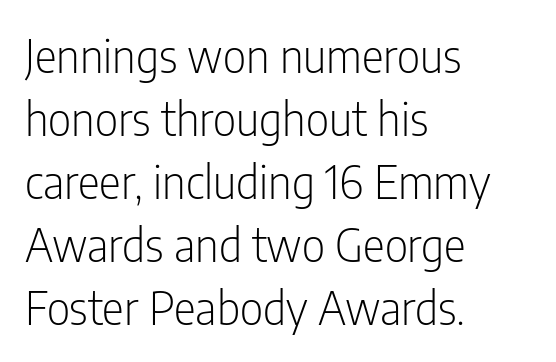
Q: Is the text bold? A: No.
Q: Is the text italic (slanted)? A: No, it is upright.
Q: Is the typeface a serif or a sans-serif typeface? A: Sans-serif.
Q: Is the text underlined? A: No.
Q: How is the paragraph aligned? A: Left-aligned.
Q: Is the spacing between letters normal or unusually wide? A: Normal.
Q: Is the spacing between lines tight, normal or loose? A: Normal.
Q: Width (condensed, normal, or wide)? A: Condensed.
Q: Stroke contrast? A: Low.
Q: x-height? A: Medium.
Q: Monospaced? A: No.
